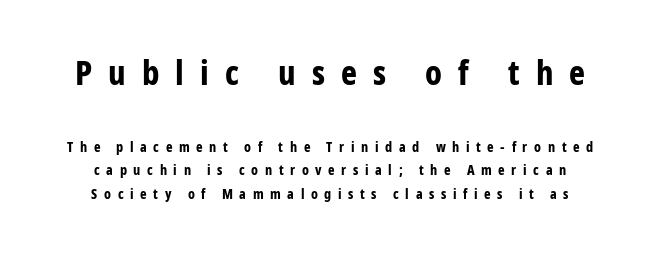
The letters are bold, with thick, heavy strokes. The composition opens big and finishes small. Regular leading. Note: no serifs on the glyphs. Every character sits straight up, as roman type does. Note the varied advance widths — an 'i' is clearly narrower than an 'm'.
